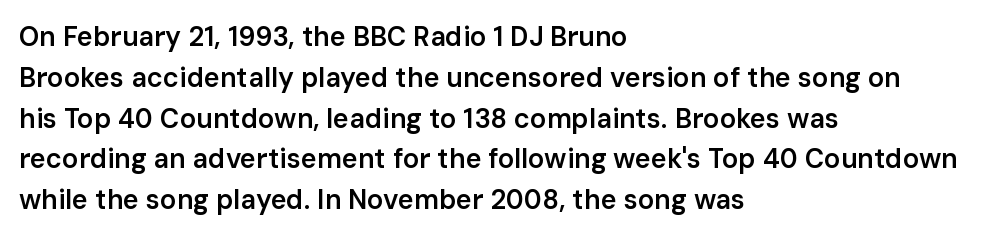
{"italic": "no", "bold": "semi", "underline": "no", "align": "left", "line_spacing": "normal", "line_spacing_ratio": 1.51, "letter_spacing": "normal", "letter_spacing_em": 0.0, "glyph_px": 27}
